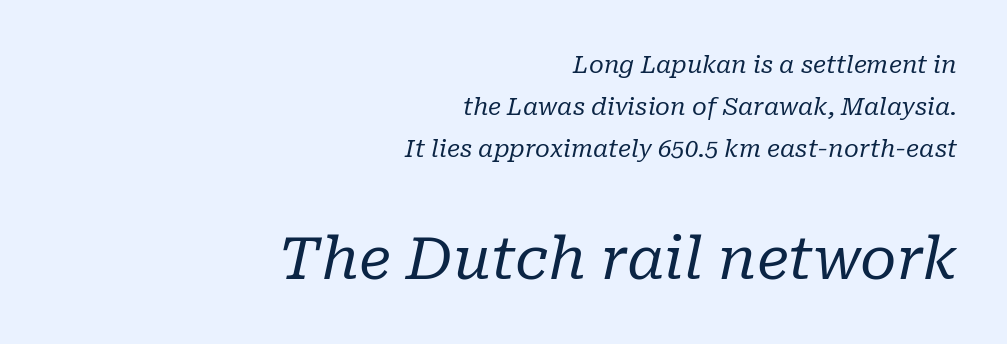
These lines keep a tight, regular rhythm from letter to letter. Visually, the bottom section dominates because its glyphs are scaled up. Words float on clear page, feet unadorned. Notice how the passage keeps a crisp vertical edge on the right only.
